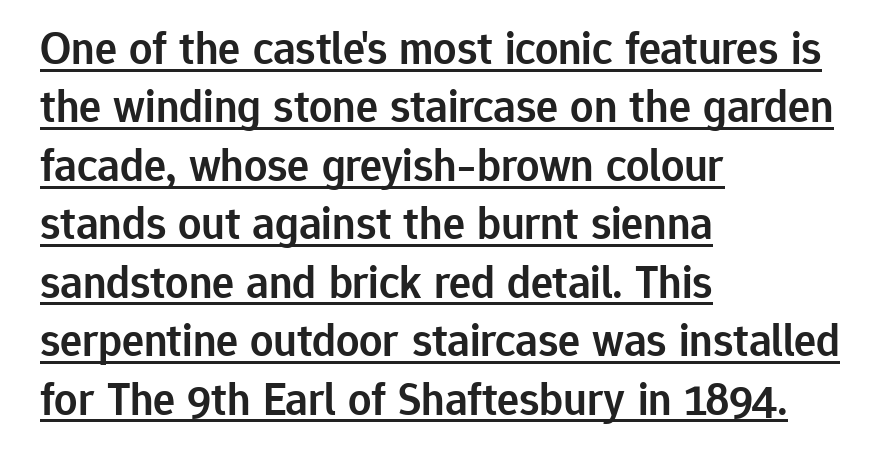
The setting favours the left margin, as ordinary paragraphs usually do. Think of a printed novel: that variable character pitch is what you see here. Is the type bold? Partly — it's a semibold, heavier than regular but not fully bold. The passage shown is typeset with a sans-serif family. Summary of vertical rhythm: regular, with standard interline spacing.
